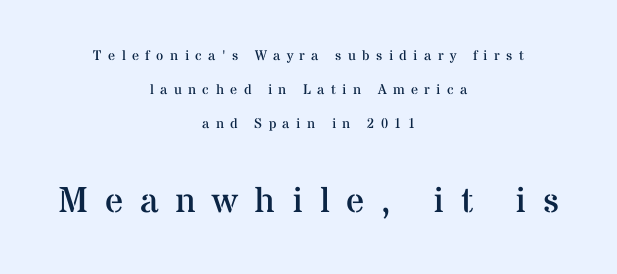
{"serif": "yes", "italic": "no", "bold": "no", "weight": "regular", "width": "normal", "stroke_contrast": "medium", "x_height": "medium", "monospaced": "no", "underline": "no", "align": "center", "line_spacing": "loose", "line_spacing_ratio": 2.42, "letter_spacing": "wide", "letter_spacing_em": 0.46, "larger_block": "second", "size_ratio": 2.57, "glyph_px": 36}
